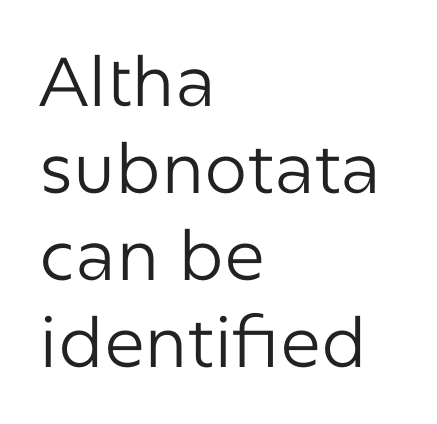
The image shows 69 px regular-weight sans-serif type, upright; set left-aligned, normal line spacing (1.26x), normal letter spacing, not underlined; low stroke contrast and a medium x-height.
